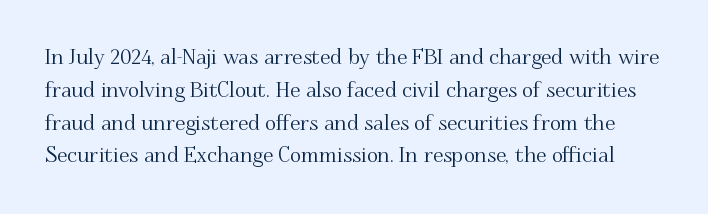
Q: Is the text italic (slanted)? A: No, it is upright.
Q: Is the text underlined? A: No.
Q: Is the spacing between letters normal or unusually wide? A: Normal.
Q: Is the spacing between lines tight, normal or loose? A: Normal.
